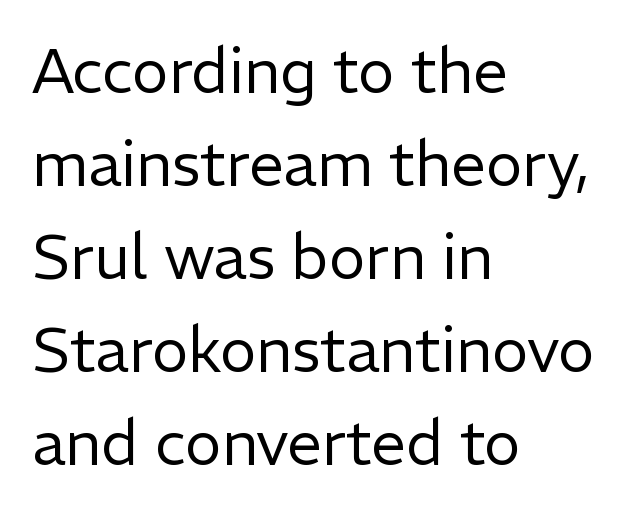
Q: Is the text bold? A: No.
Q: Is the text italic (slanted)? A: No, it is upright.
Q: Is the typeface a serif or a sans-serif typeface? A: Sans-serif.
Q: Is the text underlined? A: No.
Q: How is the paragraph aligned? A: Left-aligned.
Q: Is the spacing between letters normal or unusually wide? A: Normal.
Q: Is the spacing between lines tight, normal or loose? A: Normal.
Q: Width (condensed, normal, or wide)? A: Normal.
Q: Stroke contrast? A: Low.
Q: x-height? A: Medium.
Q: Monospaced? A: No.
